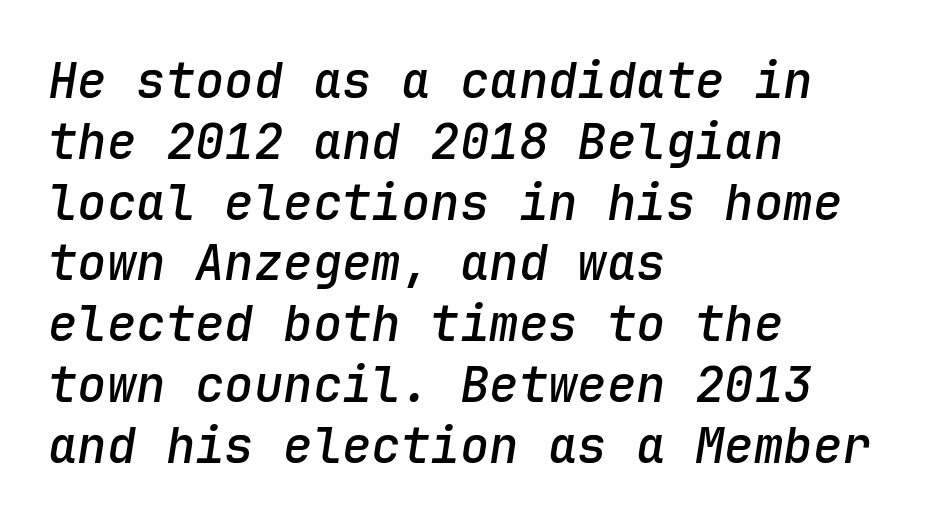
Weight check: semibold — heavier than regular, not quite bold. There's an unmistakable incline to the writing here. The gaps between neighbouring characters are ordinary and unremarkable. Left-aligned paragraph, ragged on the right. Spacing verdict: monospaced, one width for all characters. A clean baseline with only descenders dipping below it.
